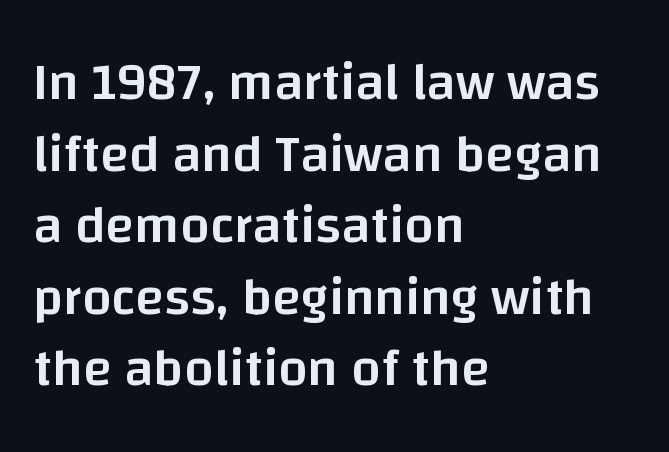
{"serif": "no", "italic": "no", "bold": "semi", "weight": "semibold", "width": "normal", "stroke_contrast": "low", "x_height": "large", "monospaced": "no", "underline": "no", "align": "left", "line_spacing": "normal", "line_spacing_ratio": 1.35, "letter_spacing": "normal", "letter_spacing_em": 0.0, "glyph_px": 53}
